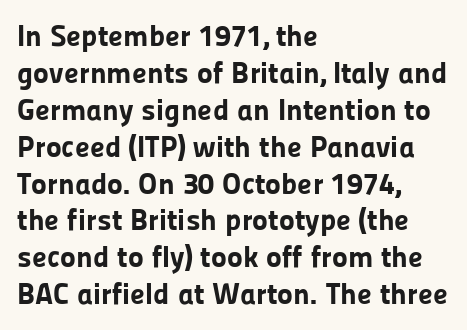
{"serif": "no", "italic": "no", "bold": "yes", "weight": "bold", "width": "normal", "stroke_contrast": "low", "x_height": "medium", "monospaced": "no", "underline": "no", "align": "left", "line_spacing_ratio": 1.23, "letter_spacing": "normal", "letter_spacing_em": 0.0, "glyph_px": 30}
